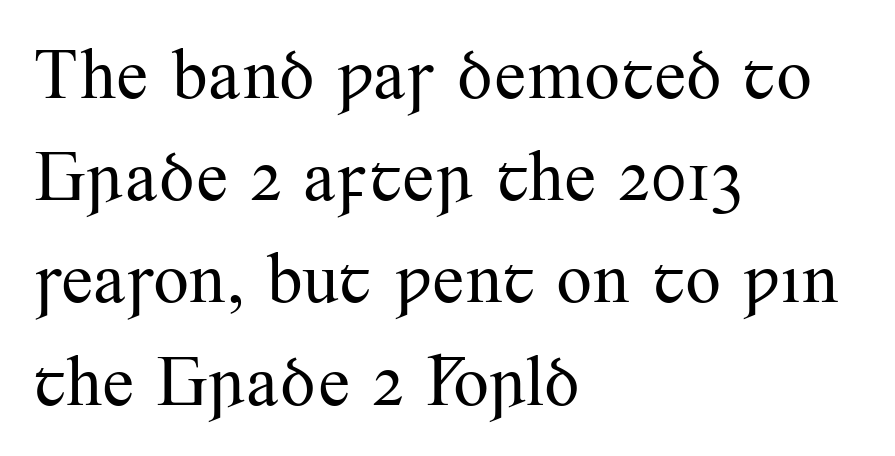
Serif or sans? Serif — the stroke terminals have little feet. Beneath every word, the page is bare. What stands out about the letter spacing? Nothing — it is the standard amount. The paragraph has a hard left edge and a soft right edge.
